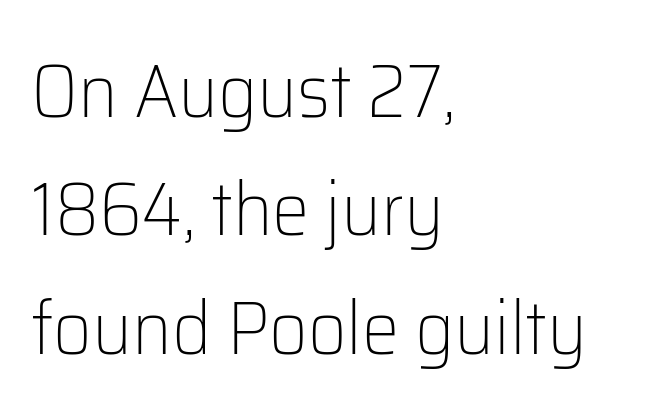
Posture: vertical. Nothing sits at the stroke ends, so this counts as sans-serif. Summary of weight: not heavy and not bold. Nobody touched the tracking dial on this one.
